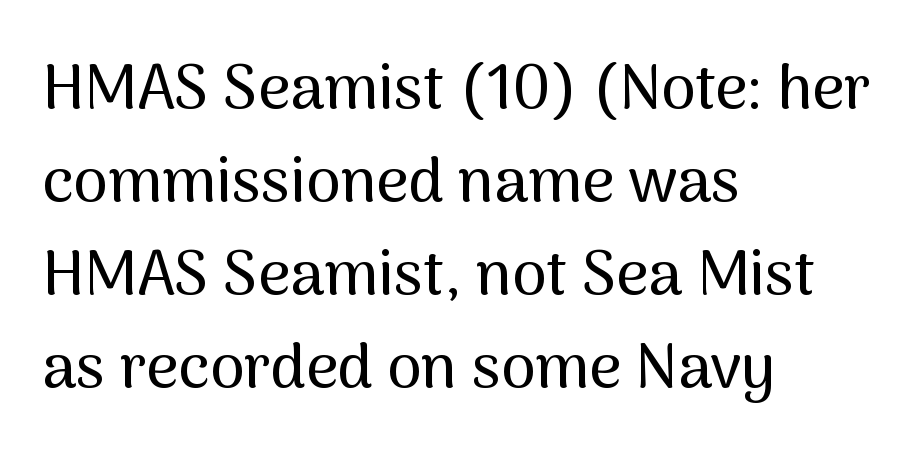
Proportional: the letters do not fall into vertical columns. The gap between lines stays unmarked. Posture: upright roman. Alignment: flush left. The passage shown is typeset with a sans-serif family.
